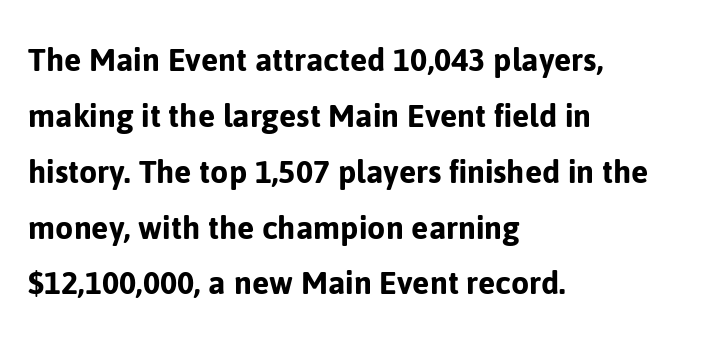
Typographically, this falls in the sans-serif category. Typeset ragged right — the left edge is the straight one. Do the characters align in a grid? No, the font is proportional. In terms of leading, this rendering sits right in the middle. The lettering holds an erect, upright posture throughout. Check under the words: just untouched page.
